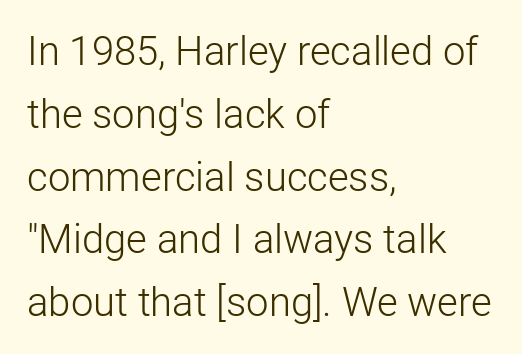
{"serif": "no", "italic": "no", "bold": "no", "weight": "light", "width": "normal", "stroke_contrast": "low", "x_height": "medium", "monospaced": "no", "underline": "no", "align": "left", "line_spacing": "normal", "line_spacing_ratio": 1.57, "letter_spacing": "normal", "letter_spacing_em": 0.0, "glyph_px": 40}
